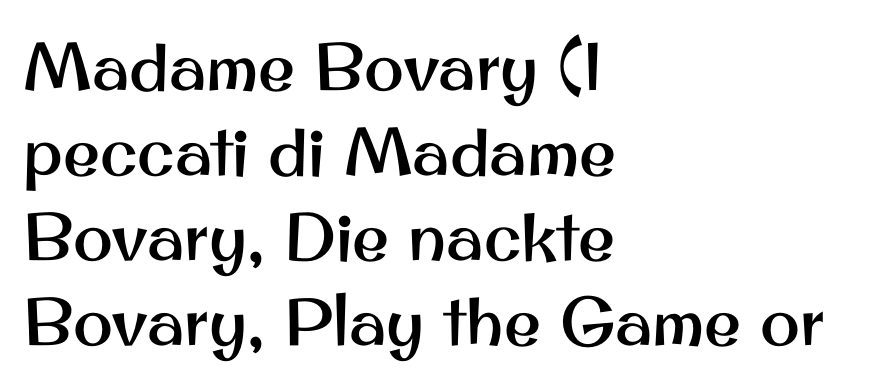
Q: Is the text italic (slanted)? A: No, it is upright.
Q: Is the typeface a serif or a sans-serif typeface? A: Sans-serif.
Q: Is the text underlined? A: No.
Q: How is the paragraph aligned? A: Left-aligned.
Q: Is the spacing between letters normal or unusually wide? A: Normal.
Q: Is the spacing between lines tight, normal or loose? A: Normal.
Q: Width (condensed, normal, or wide)? A: Normal.
Q: Stroke contrast? A: Medium.
Q: x-height? A: Small.
Q: Monospaced? A: No.
